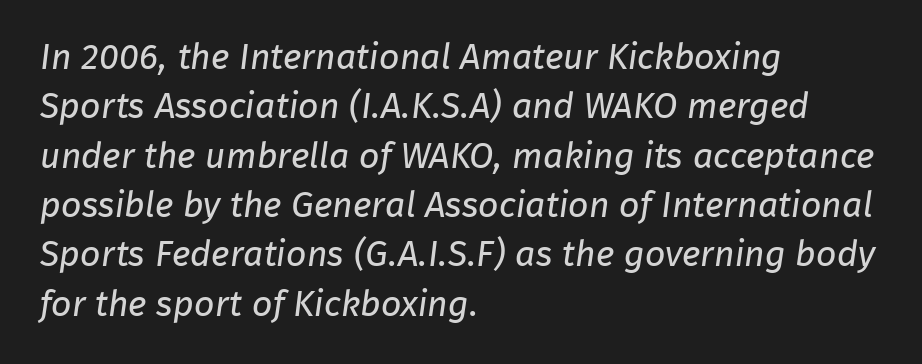
Q: Is the text bold? A: No.
Q: Is the typeface a serif or a sans-serif typeface? A: Sans-serif.
Q: Is the text underlined? A: No.
Q: How is the paragraph aligned? A: Left-aligned.
Q: Is the spacing between letters normal or unusually wide? A: Normal.
Q: Is the spacing between lines tight, normal or loose? A: Normal.
Q: Width (condensed, normal, or wide)? A: Normal.
Q: Stroke contrast? A: Low.
Q: x-height? A: Medium.
Q: Monospaced? A: No.
